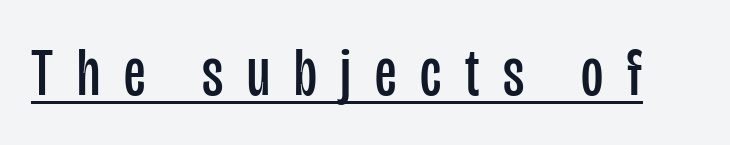
The image shows 68 px regular-weight, condensed sans-serif type, upright; set unusually wide letter spacing (+0.35 em), underlined; low stroke contrast and a large x-height.
